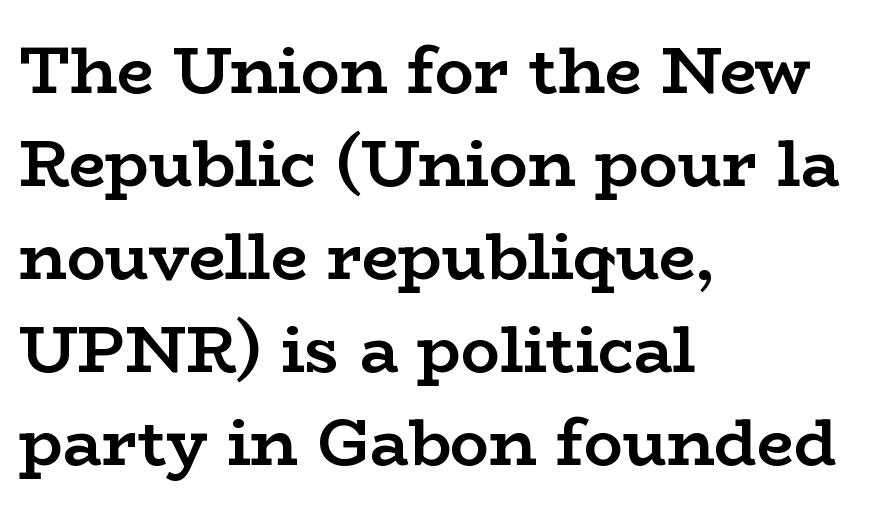
The image shows 65 px semibold, wide serif type, upright; set left-aligned, normal line spacing (1.43x), normal letter spacing, not underlined; low stroke contrast and a medium x-height.
